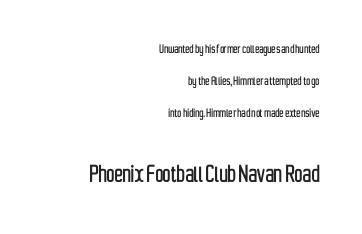
The image shows 28 px condensed sans-serif type, upright; set right-aligned, loose line spacing (2.3x), normal letter spacing, not underlined; the second (bottom) block is 2.0x larger; low stroke contrast and a medium x-height.
